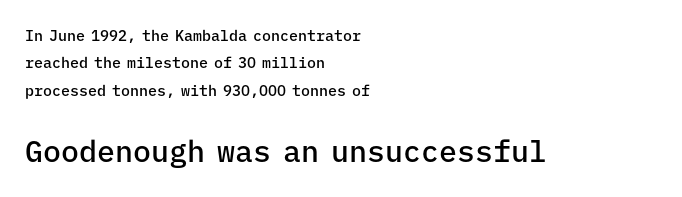
The image shows 30 px semibold sans-serif type, upright, monospaced; set left-aligned, line spacing 1.83x, normal letter spacing, not underlined; the second (bottom) block is 2.0x larger; low stroke contrast and a medium x-height.
